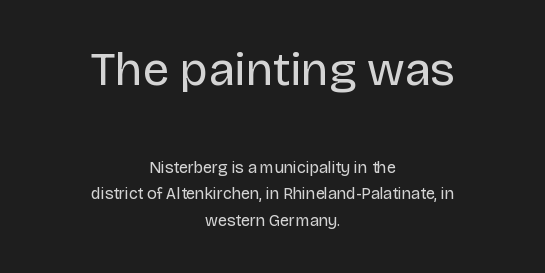
The image shows 47 px regular-weight sans-serif type, upright; set centered, normal line spacing (1.68x), normal letter spacing, not underlined; the first (top) block is 2.94x larger; low stroke contrast and a large x-height.
